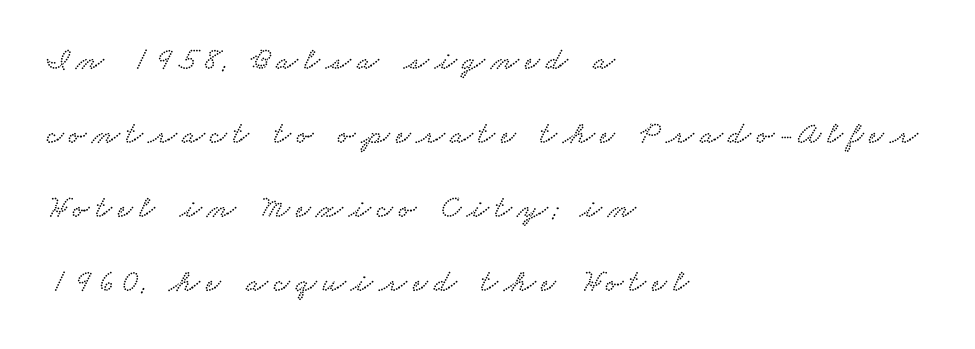
Q: Is the typeface a serif or a sans-serif typeface? A: Serif.
Q: Is the text underlined? A: No.
Q: How is the paragraph aligned? A: Left-aligned.
Q: Is the spacing between lines tight, normal or loose? A: Loose.
Q: Width (condensed, normal, or wide)? A: Wide.
Q: Stroke contrast? A: Low.
Q: x-height? A: Small.
Q: Monospaced? A: No.
